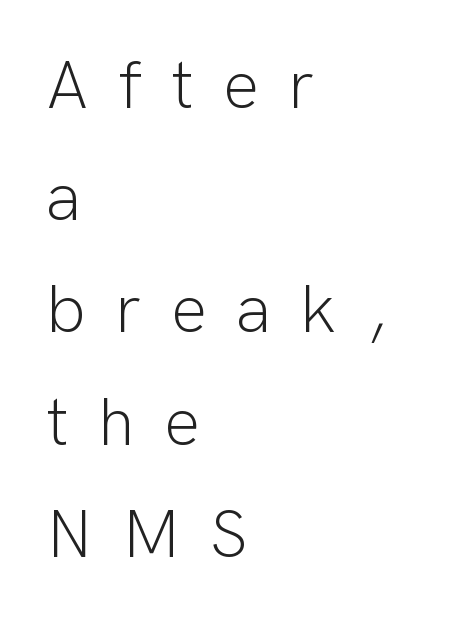
Style check: upright. Each letter's strokes conclude bluntly, with no projecting serifs. Someone cranked the tracking dial way up on this one. The strokes carry an ordinary text weight at most. Proportional: the letters do not fall into vertical columns. The rows are spaced the way most documents space them.
